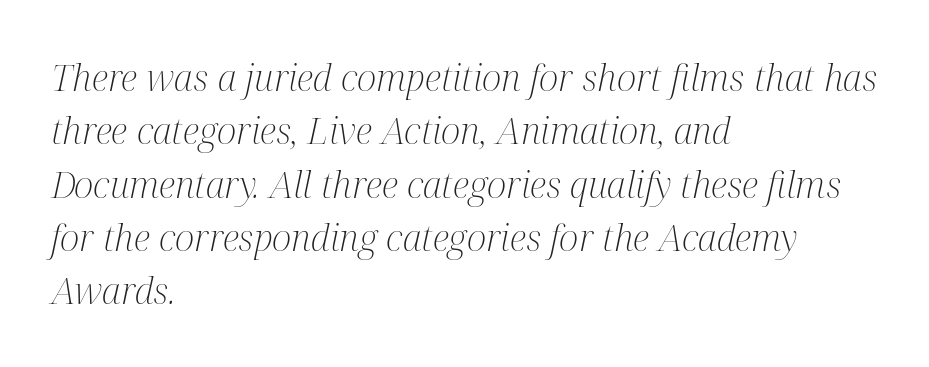
The rows are spaced the way most documents space them. The setting favours the left margin, as ordinary paragraphs usually do. A typesetter would call this proportional, since set widths differ per character. Lines of text with bare space underneath.
